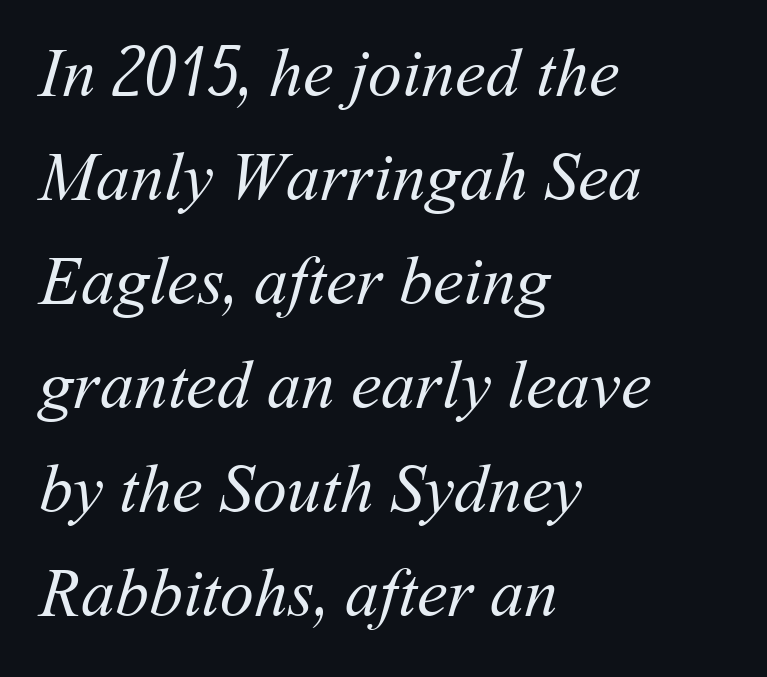
Q: Is the text bold? A: No.
Q: Is the text underlined? A: No.
Q: How is the paragraph aligned? A: Left-aligned.
Q: Is the spacing between letters normal or unusually wide? A: Normal.
Q: Is the spacing between lines tight, normal or loose? A: Normal.
Q: Width (condensed, normal, or wide)? A: Normal.
Q: Stroke contrast? A: Medium.
Q: x-height? A: Medium.
Q: Monospaced? A: No.
